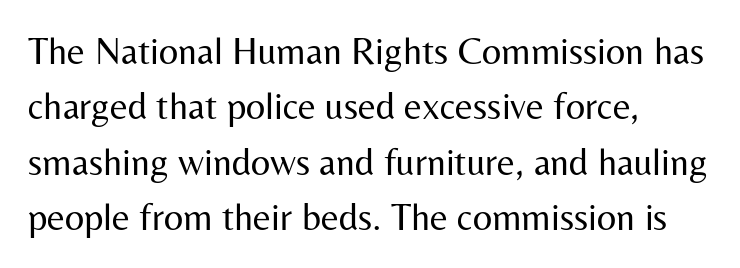
The image shows 38 px regular-weight sans-serif type, upright; set left-aligned, normal line spacing (1.46x), normal letter spacing, not underlined; medium stroke contrast and a medium x-height.
